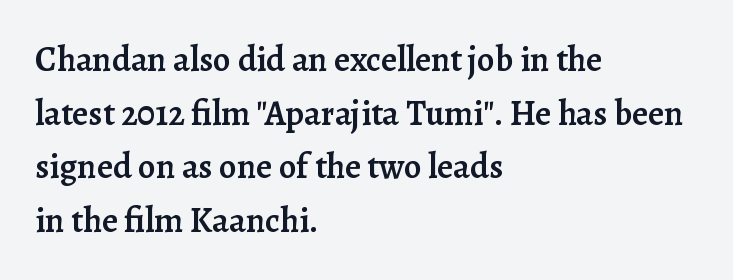
Typeset ragged right — the left edge is the straight one. Plain, unruled lines of type. This sample keeps an unexceptional amount of space between lines. The lettering holds an erect, upright posture throughout. These lines carry some extra weight — a demibold, not a full bold. This is serif lettering, the kind often seen in printed books.
